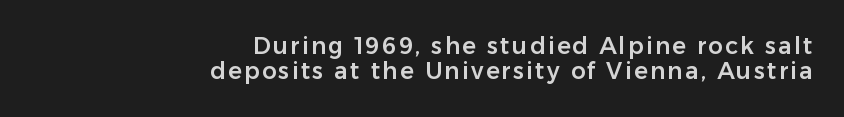
{"italic": "no", "underline": "no", "align": "right", "line_spacing": "tight", "line_spacing_ratio": 1.09, "glyph_px": 23}
